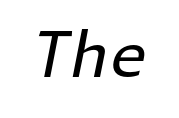
Default kerning and tracking; the words read as compact shapes. No extra ink here — the face is not bold. Descender tails drop into unmarked territory. The typography opts for an oblique posture over an upright one.
